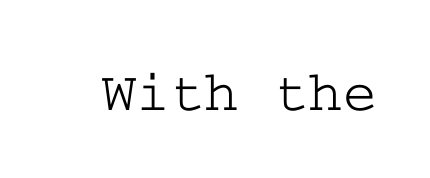
The image shows 58 px wide serif type, upright; set normal letter spacing, not underlined; low stroke contrast and a medium x-height.
